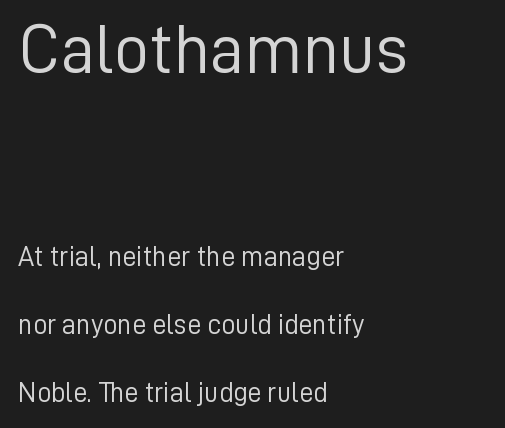
In terms of letterform style, serifs are entirely absent. Unlike italic type, these characters show no tilt at all. The specimen omits any rule beneath the text block's lines. Tracking value appears to be zero — textbook default spacing. These glyphs show unthickened strokes, regular width or finer.
